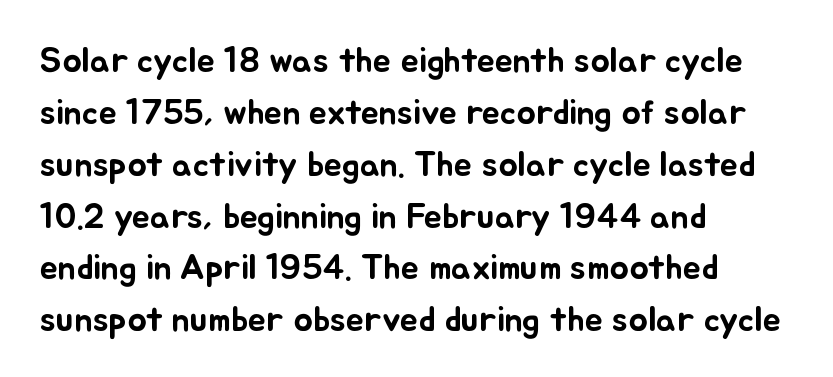
The image shows 36 px text type, upright; set left-aligned, normal line spacing (1.44x), normal letter spacing, not underlined; low stroke contrast and a small x-height.
